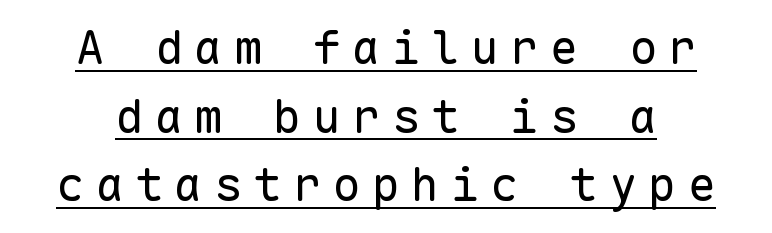
{"serif": "no", "italic": "no", "bold": "no", "weight": "regular", "width": "normal", "stroke_contrast": "low", "x_height": "medium", "monospaced": "yes", "underline": "yes", "align": "center", "line_spacing": "normal", "line_spacing_ratio": 1.46, "letter_spacing": "wide", "letter_spacing_em": 0.24, "glyph_px": 47}
